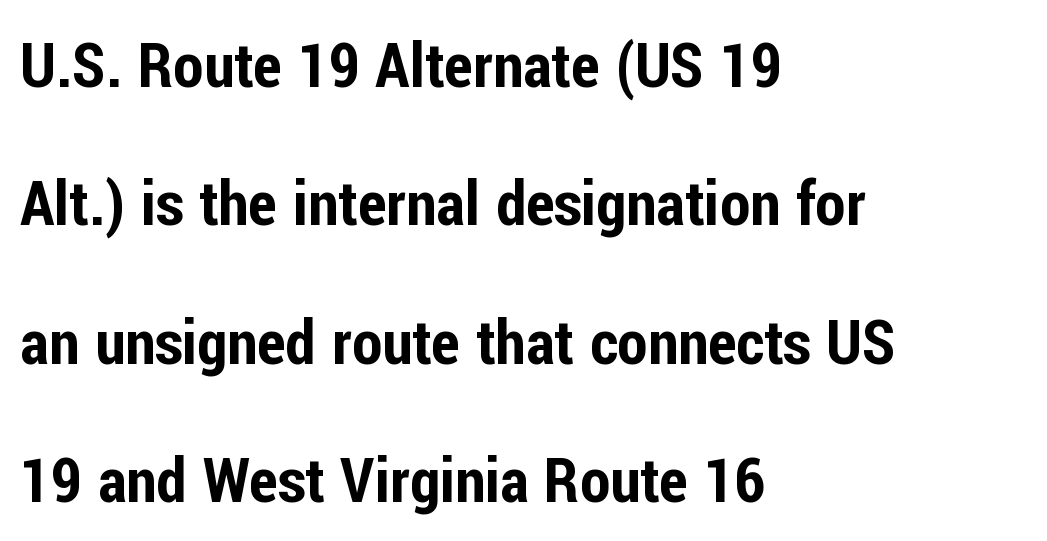
The image shows 62 px condensed sans-serif type, upright; set left-aligned, loose line spacing (2.23x), normal letter spacing, not underlined; low stroke contrast and a medium x-height.
